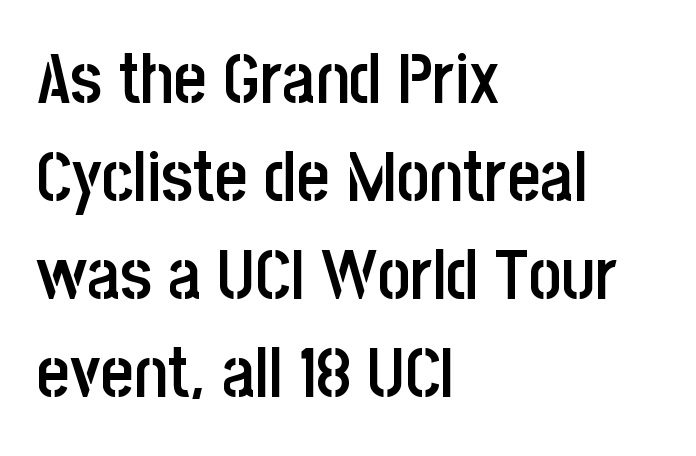
Q: Is the text bold? A: Semi-bold.
Q: Is the text italic (slanted)? A: No, it is upright.
Q: Is the typeface a serif or a sans-serif typeface? A: Sans-serif.
Q: Is the text underlined? A: No.
Q: How is the paragraph aligned? A: Left-aligned.
Q: Is the spacing between letters normal or unusually wide? A: Normal.
Q: Is the spacing between lines tight, normal or loose? A: Normal.
Q: Width (condensed, normal, or wide)? A: Condensed.
Q: Stroke contrast? A: Low.
Q: x-height? A: Large.
Q: Monospaced? A: No.
